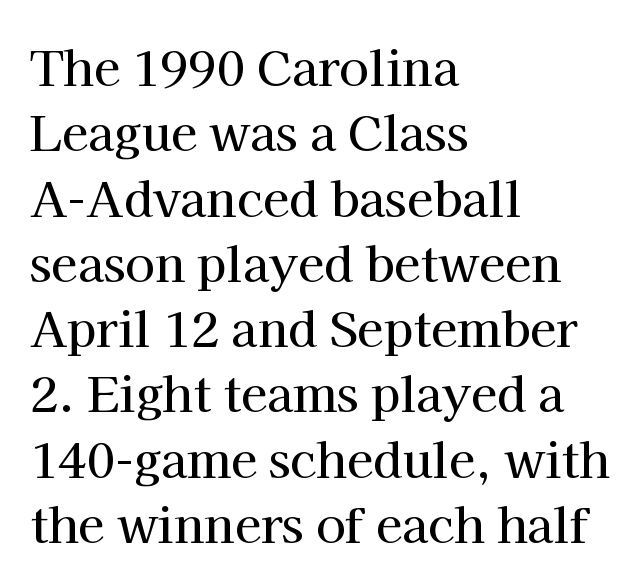
{"serif": "yes", "italic": "no", "width": "normal", "stroke_contrast": "high", "x_height": "medium", "monospaced": "no", "underline": "no", "align": "left", "line_spacing": "normal", "line_spacing_ratio": 1.36, "letter_spacing": "normal", "letter_spacing_em": 0.0, "glyph_px": 48}
